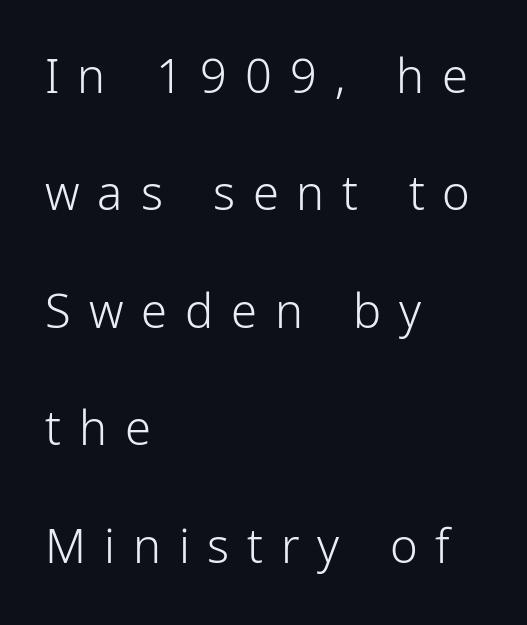
The axis of the letterforms is exactly vertical. Words appear elongated and porous because spacing is wide. The block of text is sparse from top to bottom, with ample space between rows. Font category for this specimen: sans-serif.
